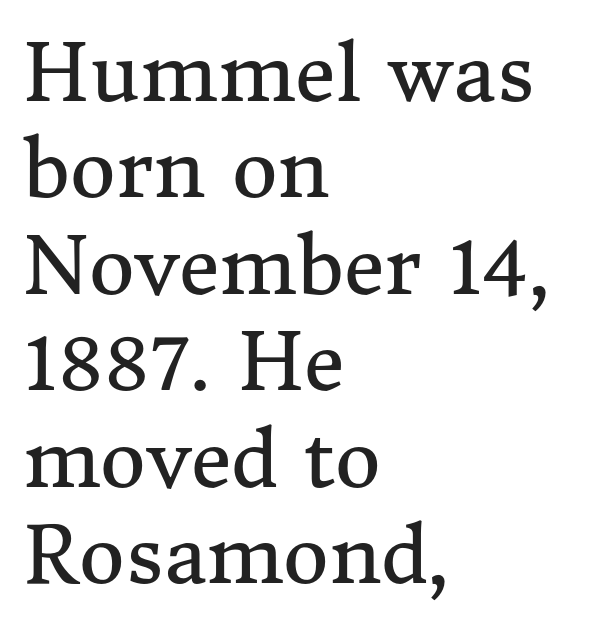
The image shows 79 px regular-weight serif type, upright; set left-aligned, line spacing 1.22x, normal letter spacing, not underlined; medium stroke contrast and a medium x-height.
